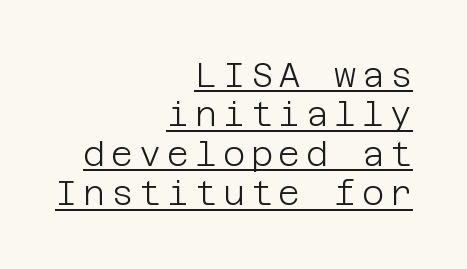
The sample's only ornament is a line tracing under the words. This sample uses an upright cut, with every glyph sitting square on the baseline. This rendering employs a face without finishing strokes, i.e., a sans-serif. The weight tops out at a normal text grade.
